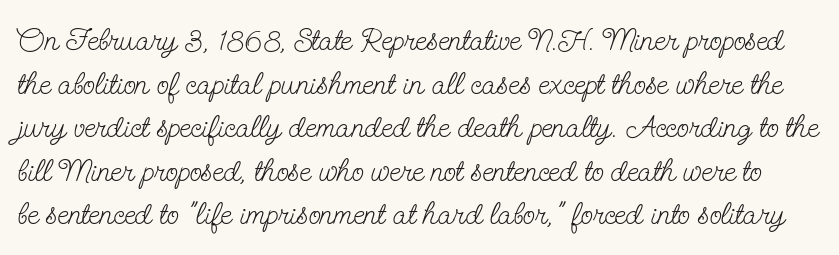
{"serif": "yes", "bold": "no", "weight": "light", "width": "condensed", "stroke_contrast": "low", "x_height": "small", "monospaced": "no", "underline": "no", "line_spacing": "normal", "line_spacing_ratio": 1.36, "letter_spacing": "normal", "letter_spacing_em": 0.0, "glyph_px": 32}
